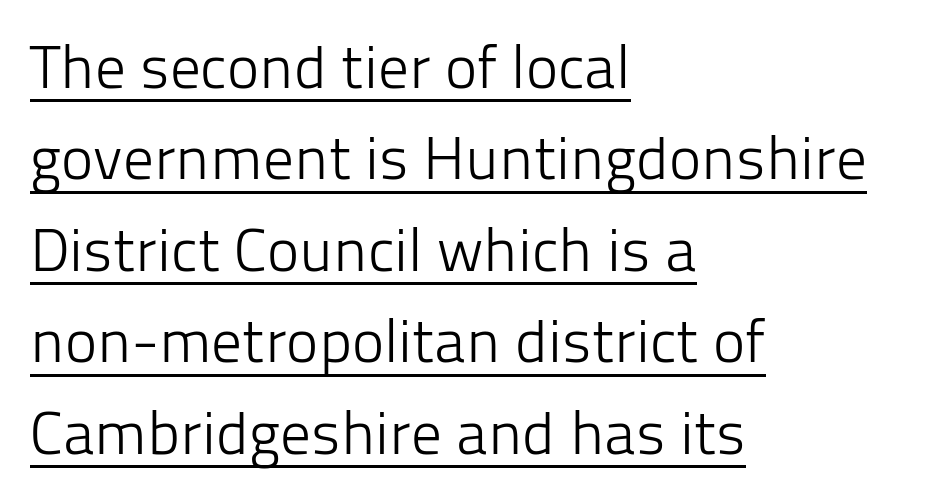
The rendering uses natural spacing where letterforms have individual widths. Weight: regular or lighter. Examine the stroke ends and you'll find no serifs. You can see a thin bar hugging the bottom of the glyphs.
